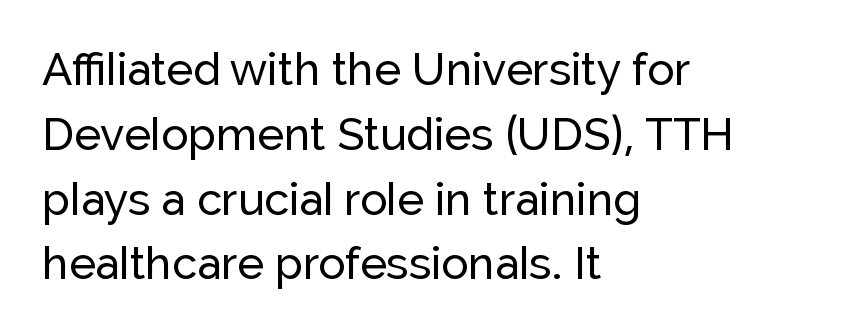
The image shows 45 px sans-serif type, upright; set left-aligned, normal line spacing (1.44x), normal letter spacing, not underlined; low stroke contrast and a medium x-height.
